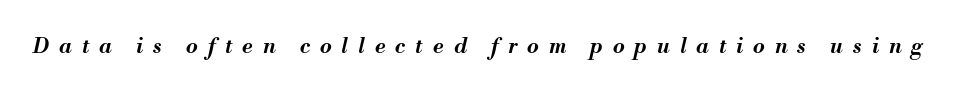
The image shows 21 px bold type, italic (leaning right); set unusually wide letter spacing (+0.48 em), not underlined.
